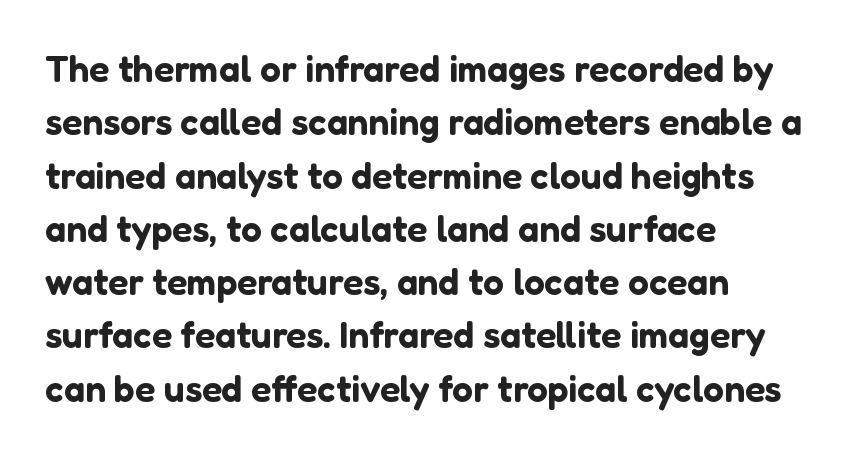
Q: Is the text italic (slanted)? A: No, it is upright.
Q: Is the typeface a serif or a sans-serif typeface? A: Sans-serif.
Q: Is the text underlined? A: No.
Q: How is the paragraph aligned? A: Left-aligned.
Q: Is the spacing between letters normal or unusually wide? A: Normal.
Q: Is the spacing between lines tight, normal or loose? A: Normal.
Q: Width (condensed, normal, or wide)? A: Normal.
Q: Stroke contrast? A: Low.
Q: x-height? A: Medium.
Q: Monospaced? A: No.
